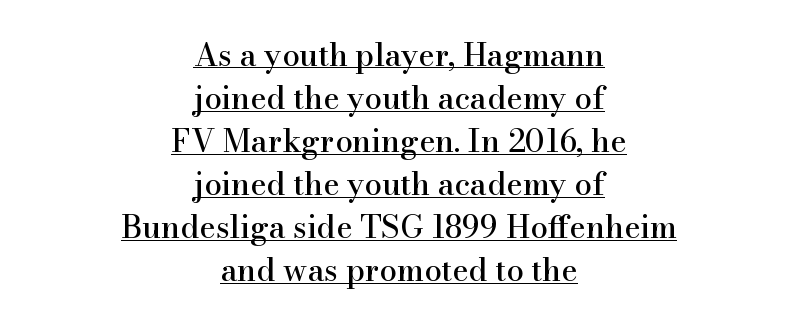
{"serif": "yes", "italic": "no", "width": "normal", "stroke_contrast": "high", "x_height": "small", "monospaced": "no", "underline": "yes", "align": "center", "line_spacing": "normal", "line_spacing_ratio": 1.39, "letter_spacing": "normal", "letter_spacing_em": 0.0, "glyph_px": 31}
